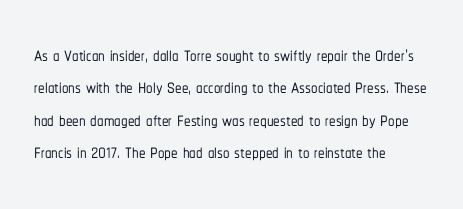
The image shows 26 px text type, upright; set left-aligned, normal line spacing (1.25x), normal letter spacing, not underlined.
